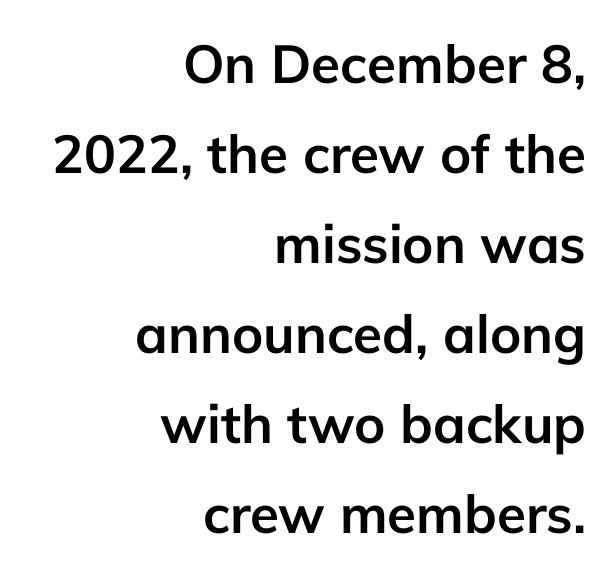
The image shows 53 px semibold sans-serif type, upright; set right-aligned, normal line spacing (1.7x), normal letter spacing, not underlined; low stroke contrast and a medium x-height.
